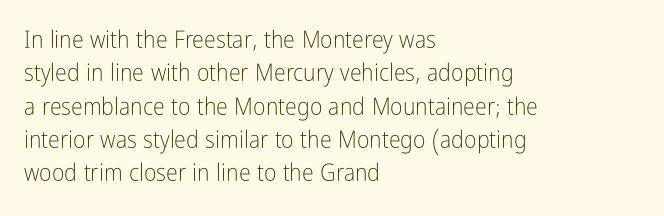
{"italic": "no", "bold": "no", "underline": "no", "align": "left", "line_spacing": "normal", "line_spacing_ratio": 1.39, "letter_spacing": "normal", "letter_spacing_em": 0.0, "glyph_px": 24}
